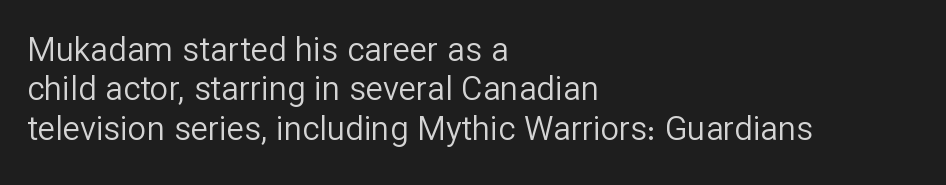
{"serif": "no", "italic": "no", "bold": "no", "weight": "regular", "width": "normal", "stroke_contrast": "low", "x_height": "medium", "monospaced": "no", "underline": "no", "align": "left", "line_spacing_ratio": 1.19, "letter_spacing": "normal", "letter_spacing_em": 0.0, "glyph_px": 33}
